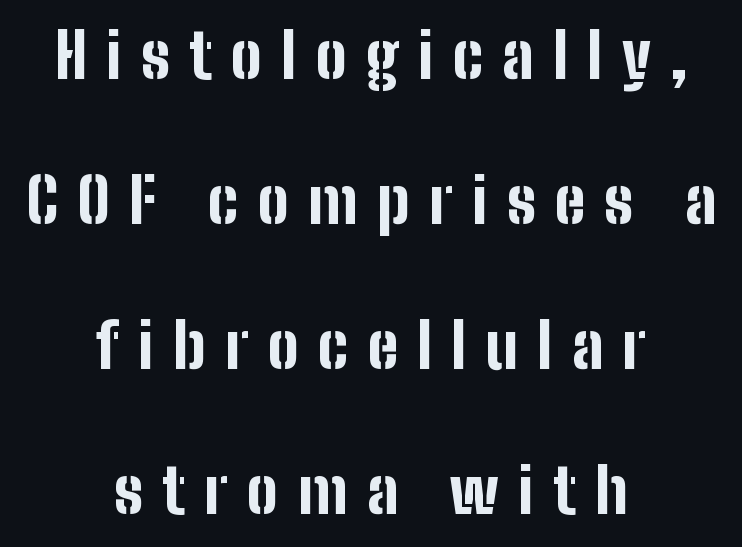
{"serif": "no", "italic": "no", "bold": "yes", "weight": "bold", "width": "condensed", "stroke_contrast": "low", "x_height": "medium", "monospaced": "no", "underline": "no", "align": "center", "line_spacing": "loose", "line_spacing_ratio": 2.34, "letter_spacing": "wide", "letter_spacing_em": 0.31, "glyph_px": 62}
